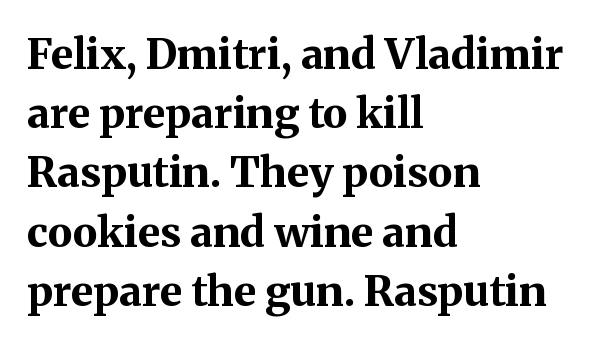
Q: Is the text bold? A: Yes.
Q: Is the text italic (slanted)? A: No, it is upright.
Q: Is the typeface a serif or a sans-serif typeface? A: Serif.
Q: Is the text underlined? A: No.
Q: How is the paragraph aligned? A: Left-aligned.
Q: Is the spacing between letters normal or unusually wide? A: Normal.
Q: Is the spacing between lines tight, normal or loose? A: Normal.
Q: Width (condensed, normal, or wide)? A: Normal.
Q: Stroke contrast? A: Medium.
Q: x-height? A: Medium.
Q: Monospaced? A: No.
